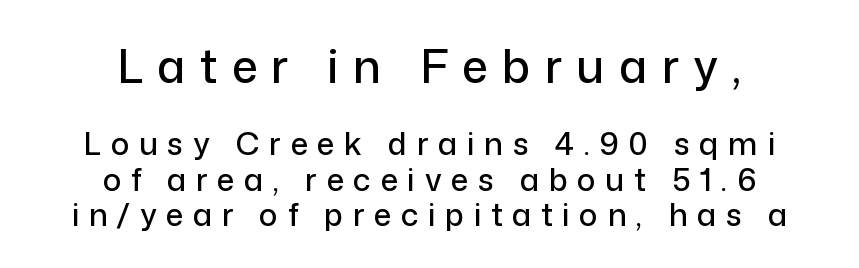
The image shows 46 px sans-serif type, upright; set centered, tight line spacing (1.14x), unusually wide letter spacing (+0.31 em), not underlined; the first (top) block is 1.48x larger; low stroke contrast and a medium x-height.
